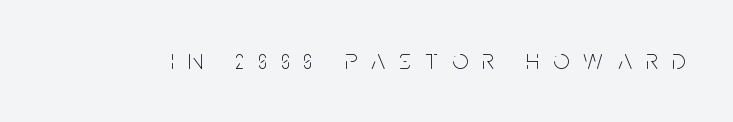
{"serif": "no", "italic": "no", "bold": "no", "weight": "thin", "width": "condensed", "stroke_contrast": "low", "x_height": "large", "monospaced": "no", "underline": "no", "letter_spacing": "wide", "letter_spacing_em": 0.5, "glyph_px": 28}
